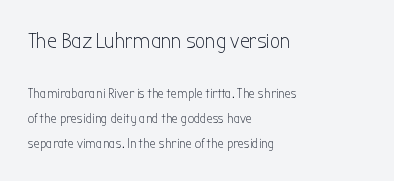
The image shows 22 px text type, upright; set left-aligned, line spacing 1.79x, normal letter spacing, not underlined; the first (top) block is 1.57x larger.
